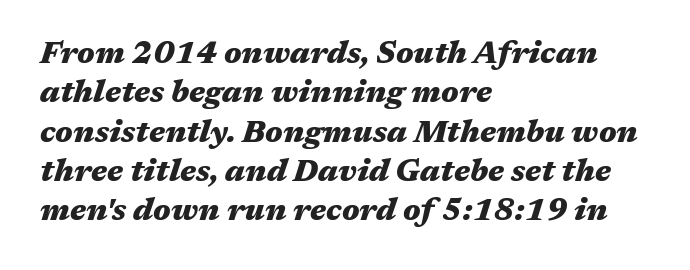
{"italic": "yes", "lean": "right", "slant_degrees": 17, "bold": "yes", "weight": "heavy", "width": "wide", "stroke_contrast": "medium", "x_height": "medium", "monospaced": "no", "underline": "no", "align": "left", "line_spacing": "normal", "line_spacing_ratio": 1.27, "letter_spacing": "normal", "letter_spacing_em": 0.0, "glyph_px": 31}
